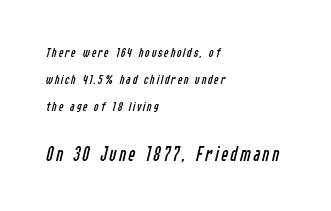
The image shows 21 px text type, italic (leaning right); set left-aligned, loose line spacing (1.94x), not underlined; the second (bottom) block is 1.5x larger.
